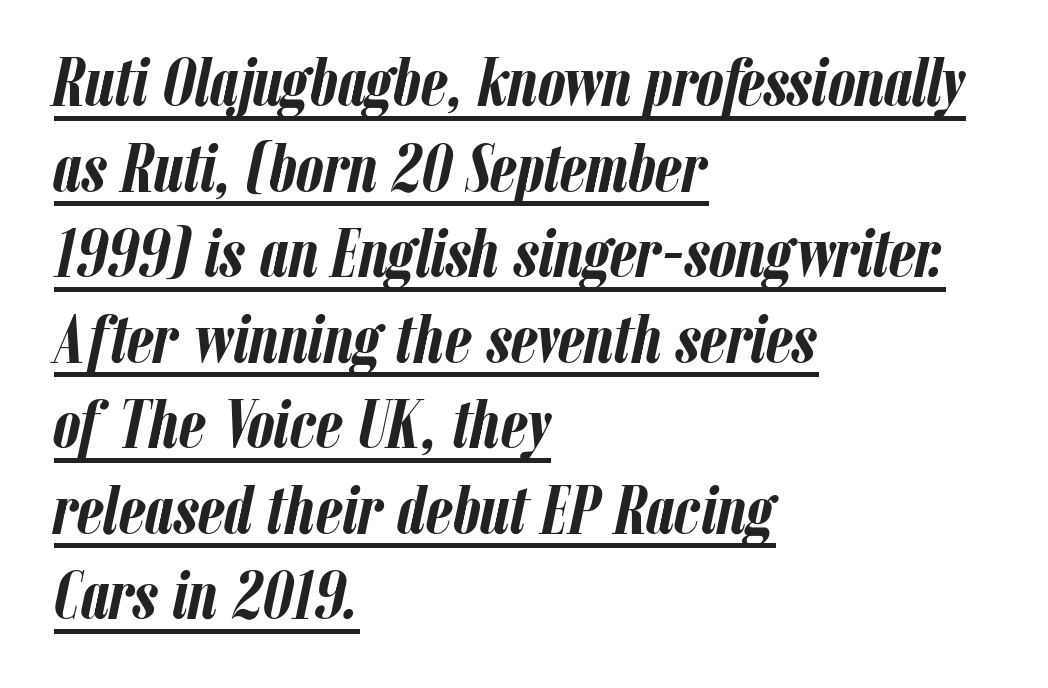
A continuous stroke trails under the words, as in a hyperlink. Words appear dense and cohesive because spacing is normal. Does the lettering tilt? It does — this is italic. The letters advance in unequal steps, a hallmark of proportional type. Set as a true bold cut, around the 700 mark.
